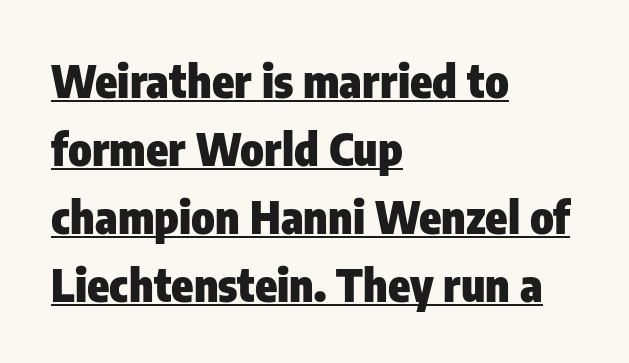
The image shows 45 px heavy, condensed sans-serif type, upright; set left-aligned, normal line spacing (1.51x), normal letter spacing, underlined; low stroke contrast and a medium x-height.
